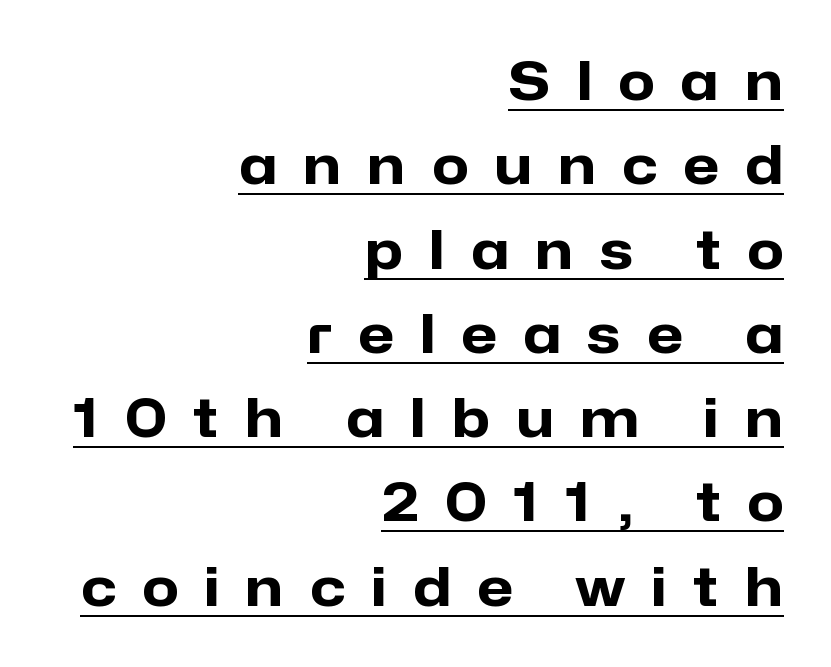
Q: Is the text bold? A: Yes.
Q: Is the text italic (slanted)? A: No, it is upright.
Q: Is the typeface a serif or a sans-serif typeface? A: Sans-serif.
Q: Is the text underlined? A: Yes.
Q: How is the paragraph aligned? A: Right-aligned.
Q: Is the spacing between letters normal or unusually wide? A: Unusually wide.
Q: Is the spacing between lines tight, normal or loose? A: Normal.
Q: Width (condensed, normal, or wide)? A: Normal.
Q: Stroke contrast? A: Low.
Q: x-height? A: Medium.
Q: Monospaced? A: No.
